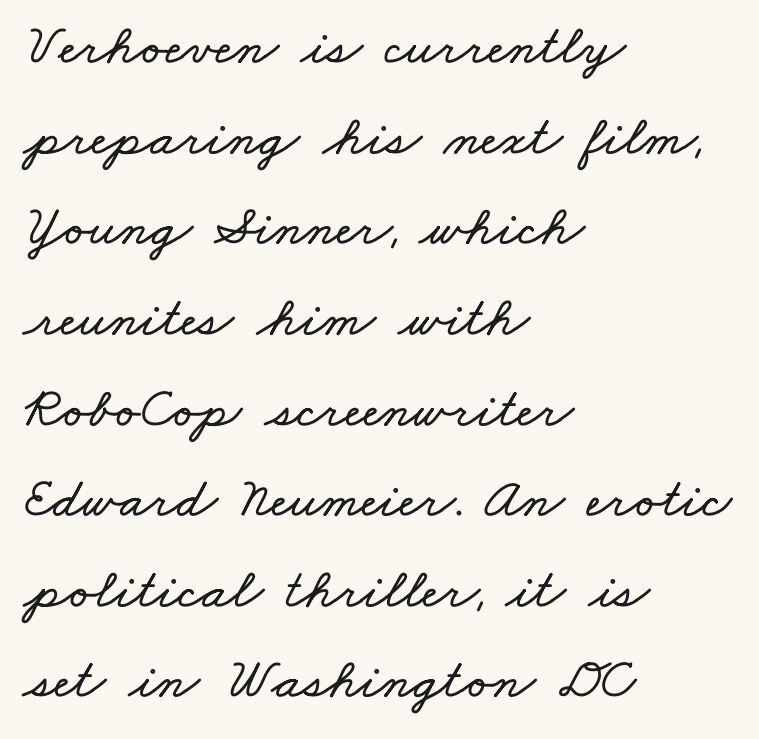
The image shows 57 px wide type; set left-aligned, normal line spacing (1.59x), normal letter spacing, not underlined; low stroke contrast and a small x-height.
